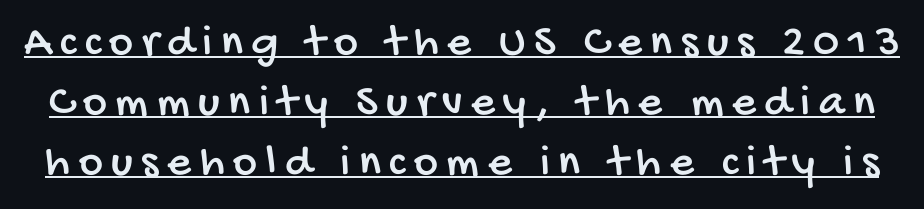
Q: Is the typeface a serif or a sans-serif typeface? A: Sans-serif.
Q: Is the text underlined? A: Yes.
Q: Is the spacing between lines tight, normal or loose? A: Normal.
Q: Width (condensed, normal, or wide)? A: Condensed.
Q: Stroke contrast? A: Low.
Q: x-height? A: Large.
Q: Monospaced? A: No.
